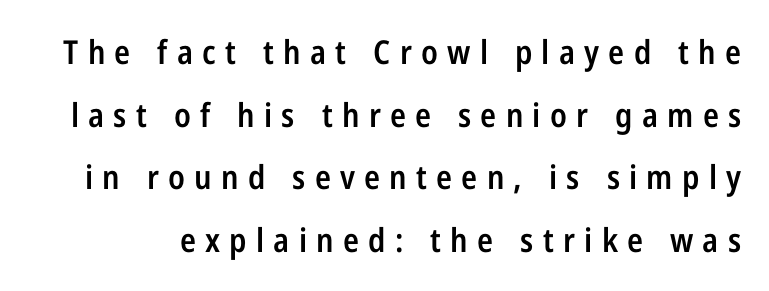
{"serif": "no", "italic": "no", "bold": "semi", "weight": "semibold", "width": "condensed", "stroke_contrast": "low", "x_height": "medium", "monospaced": "no", "underline": "no", "line_spacing": "loose", "line_spacing_ratio": 1.9, "letter_spacing": "wide", "letter_spacing_em": 0.28, "glyph_px": 33}
